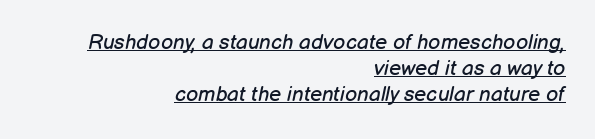
The image shows 21 px text type, italic (leaning right); set right-aligned, line spacing 1.24x, normal letter spacing, underlined.
